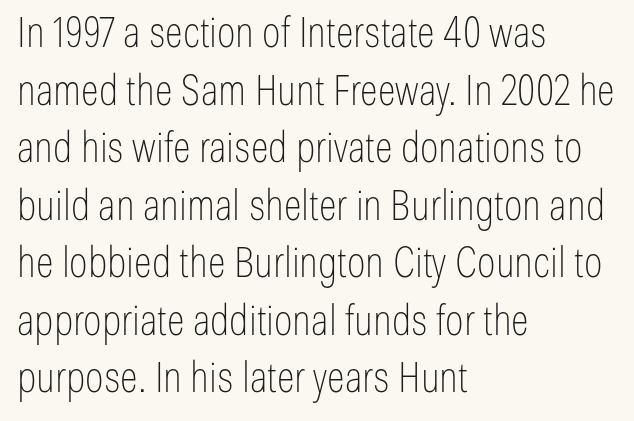
Q: Is the text bold? A: No.
Q: Is the text italic (slanted)? A: No, it is upright.
Q: Is the typeface a serif or a sans-serif typeface? A: Sans-serif.
Q: Is the text underlined? A: No.
Q: How is the paragraph aligned? A: Left-aligned.
Q: Is the spacing between letters normal or unusually wide? A: Normal.
Q: Is the spacing between lines tight, normal or loose? A: Normal.
Q: Width (condensed, normal, or wide)? A: Condensed.
Q: Stroke contrast? A: Low.
Q: x-height? A: Medium.
Q: Monospaced? A: No.
